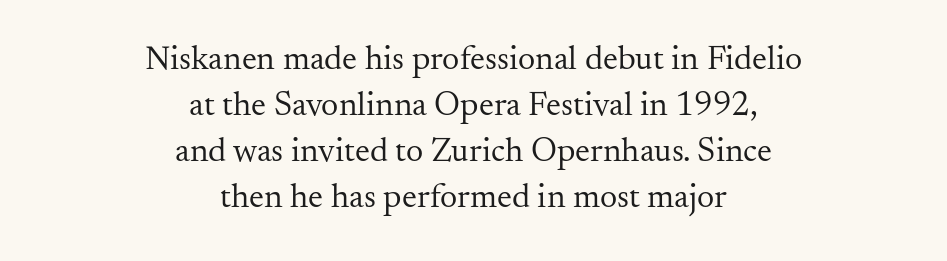
The image shows 34 px regular-weight serif type, upright; set centered, normal line spacing (1.35x), normal letter spacing, not underlined; medium stroke contrast and a small x-height.
